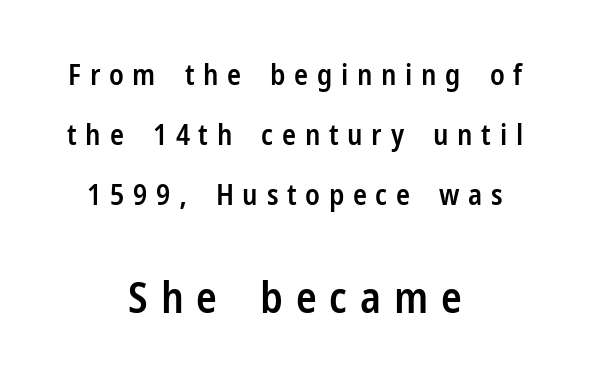
Strokes here are thickened, but only to semibold level. Does the lettering tilt? It doesn't — this is upright. The strip under each line holds only bare page. Whoever set this made the second block the dominant, larger element. Character widths vary here, with narrow letters taking less room than wide ones.
